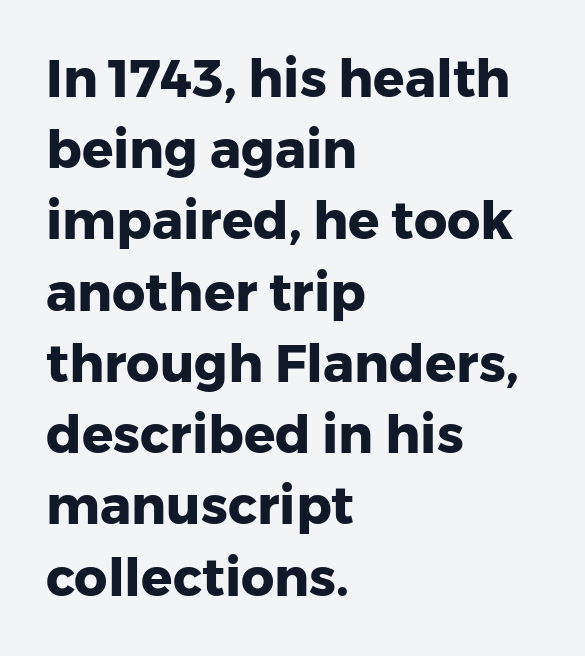
{"serif": "no", "italic": "no", "bold": "yes", "weight": "heavy", "width": "normal", "stroke_contrast": "low", "x_height": "medium", "monospaced": "no", "underline": "no", "align": "left", "line_spacing": "normal", "line_spacing_ratio": 1.37, "letter_spacing": "normal", "letter_spacing_em": 0.0, "glyph_px": 52}
